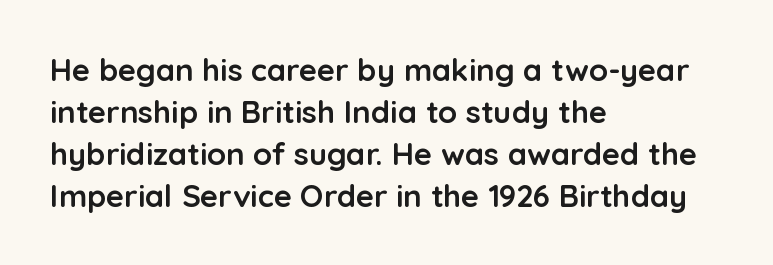
Q: Is the text bold? A: Yes.
Q: Is the text italic (slanted)? A: No, it is upright.
Q: Is the typeface a serif or a sans-serif typeface? A: Sans-serif.
Q: Is the text underlined? A: No.
Q: How is the paragraph aligned? A: Left-aligned.
Q: Is the spacing between letters normal or unusually wide? A: Normal.
Q: Is the spacing between lines tight, normal or loose? A: Normal.
Q: Width (condensed, normal, or wide)? A: Normal.
Q: Stroke contrast? A: Low.
Q: x-height? A: Medium.
Q: Monospaced? A: No.
